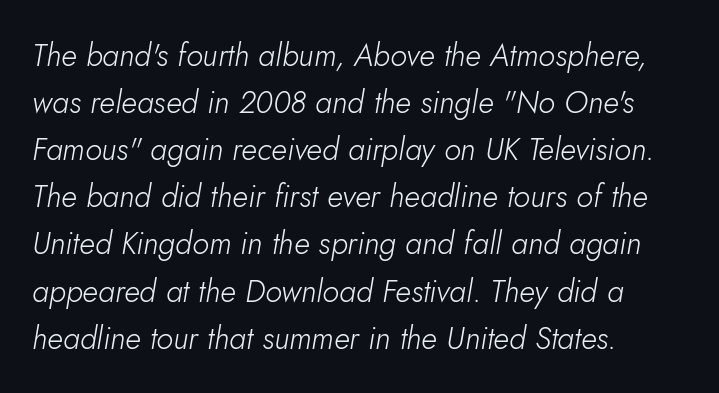
The image shows 31 px light type, italic (leaning right); set left-aligned, normal line spacing (1.52x), normal letter spacing, not underlined; low stroke contrast and a small x-height.
